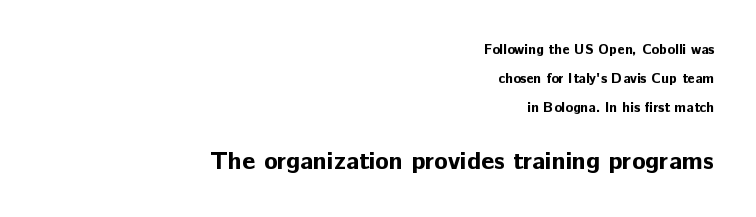
The image shows 25 px bold type, upright; set right-aligned, loose line spacing (2.08x), normal letter spacing, not underlined; the second (bottom) block is 1.79x larger.
